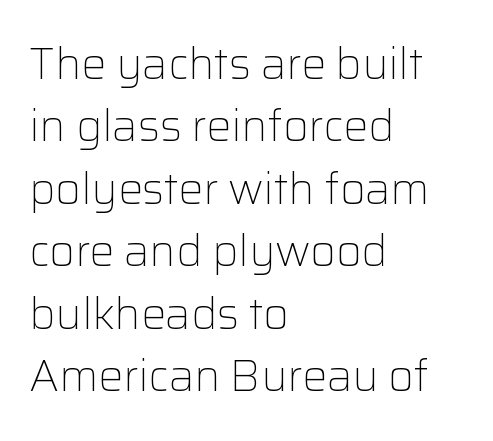
The image shows 44 px light sans-serif type, upright; set left-aligned, normal line spacing (1.42x), normal letter spacing, not underlined; low stroke contrast and a medium x-height.
